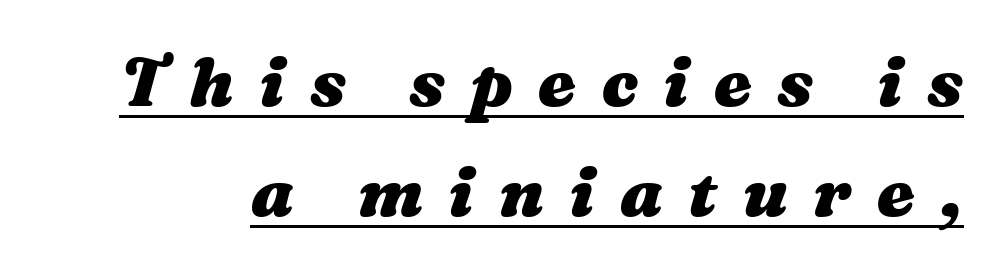
Q: Is the text bold? A: Yes.
Q: Is the text italic (slanted)? A: Yes, it leans right by about 16 degrees.
Q: Is the text underlined? A: Yes.
Q: Is the spacing between letters normal or unusually wide? A: Unusually wide.
Q: Is the spacing between lines tight, normal or loose? A: Normal.
Q: Width (condensed, normal, or wide)? A: Wide.
Q: Stroke contrast? A: Medium.
Q: x-height? A: Medium.
Q: Monospaced? A: No.
